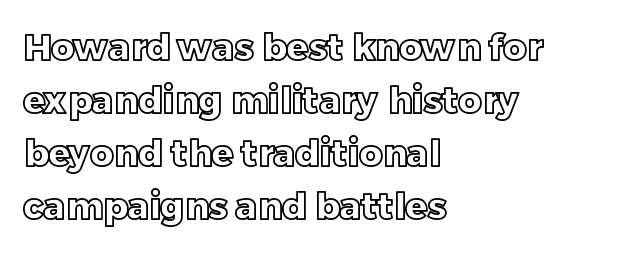
{"italic": "no", "width": "normal", "x_height": "large", "monospaced": "no", "underline": "no", "align": "left", "line_spacing": "normal", "line_spacing_ratio": 1.47, "letter_spacing": "normal", "letter_spacing_em": 0.0, "glyph_px": 36}
